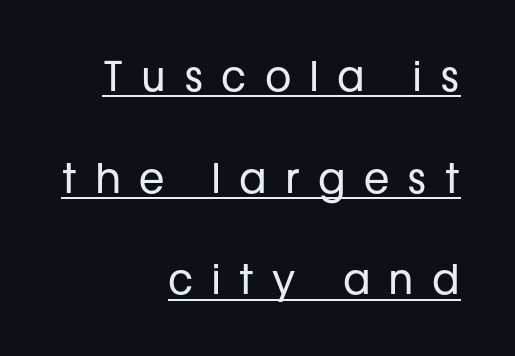
Q: Is the text bold? A: No.
Q: Is the text italic (slanted)? A: No, it is upright.
Q: Is the typeface a serif or a sans-serif typeface? A: Sans-serif.
Q: Is the text underlined? A: Yes.
Q: How is the paragraph aligned? A: Right-aligned.
Q: Is the spacing between letters normal or unusually wide? A: Unusually wide.
Q: Is the spacing between lines tight, normal or loose? A: Loose.
Q: Width (condensed, normal, or wide)? A: Normal.
Q: Stroke contrast? A: Low.
Q: x-height? A: Medium.
Q: Monospaced? A: No.
